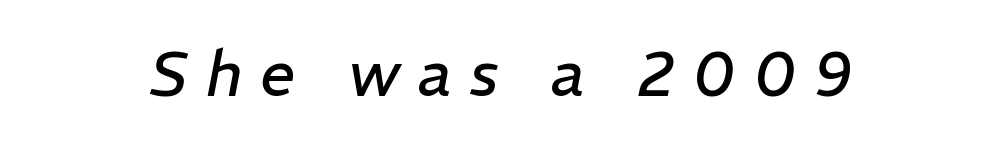
The image shows 62 px regular-weight type, italic (leaning right); set unusually wide letter spacing (+0.29 em), not underlined; low stroke contrast and a medium x-height.
